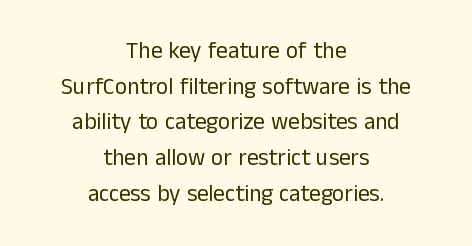
{"italic": "no", "bold": "no", "underline": "no", "align": "center", "line_spacing": "normal", "line_spacing_ratio": 1.55, "letter_spacing": "normal", "letter_spacing_em": 0.0, "glyph_px": 23}
